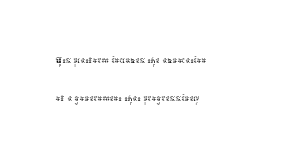
Q: Is the text bold? A: No.
Q: Is the text italic (slanted)? A: No, it is upright.
Q: Is the text underlined? A: No.
Q: How is the paragraph aligned? A: Left-aligned.
Q: Is the spacing between letters normal or unusually wide? A: Normal.
Q: Is the spacing between lines tight, normal or loose? A: Normal.
